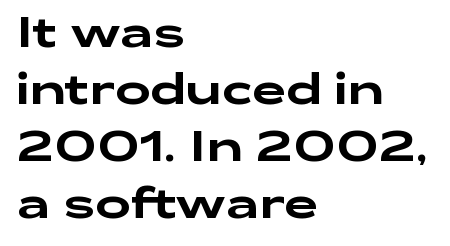
Q: Is the text italic (slanted)? A: No, it is upright.
Q: Is the typeface a serif or a sans-serif typeface? A: Sans-serif.
Q: Is the text underlined? A: No.
Q: How is the paragraph aligned? A: Left-aligned.
Q: Is the spacing between letters normal or unusually wide? A: Normal.
Q: Is the spacing between lines tight, normal or loose? A: Normal.
Q: Width (condensed, normal, or wide)? A: Wide.
Q: Stroke contrast? A: Low.
Q: x-height? A: Medium.
Q: Monospaced? A: No.
